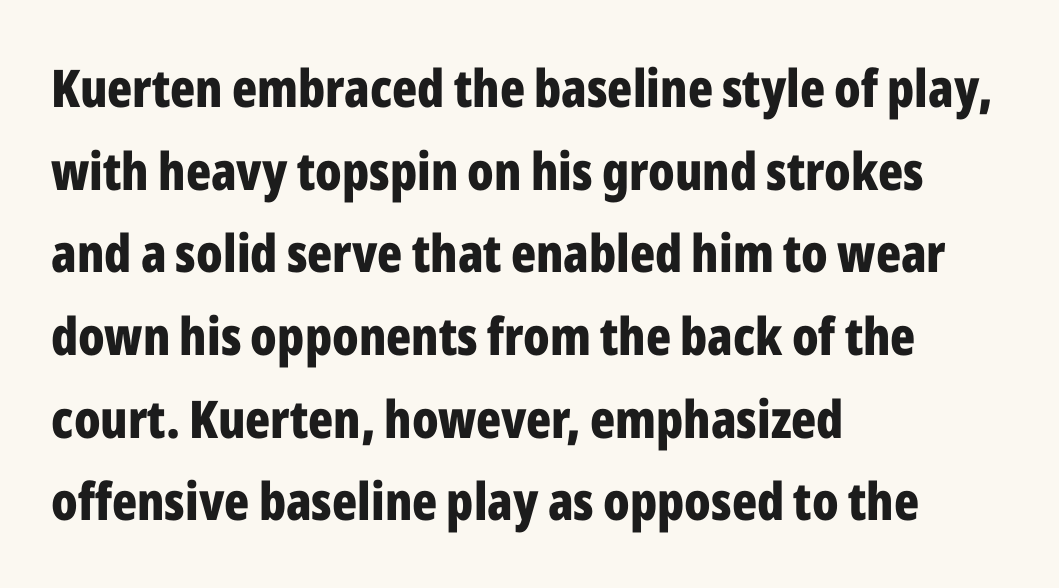
Q: Is the text bold? A: Yes.
Q: Is the text italic (slanted)? A: No, it is upright.
Q: Is the typeface a serif or a sans-serif typeface? A: Sans-serif.
Q: Is the text underlined? A: No.
Q: How is the paragraph aligned? A: Left-aligned.
Q: Is the spacing between letters normal or unusually wide? A: Normal.
Q: Is the spacing between lines tight, normal or loose? A: Normal.
Q: Width (condensed, normal, or wide)? A: Condensed.
Q: Stroke contrast? A: Low.
Q: x-height? A: Medium.
Q: Monospaced? A: No.
